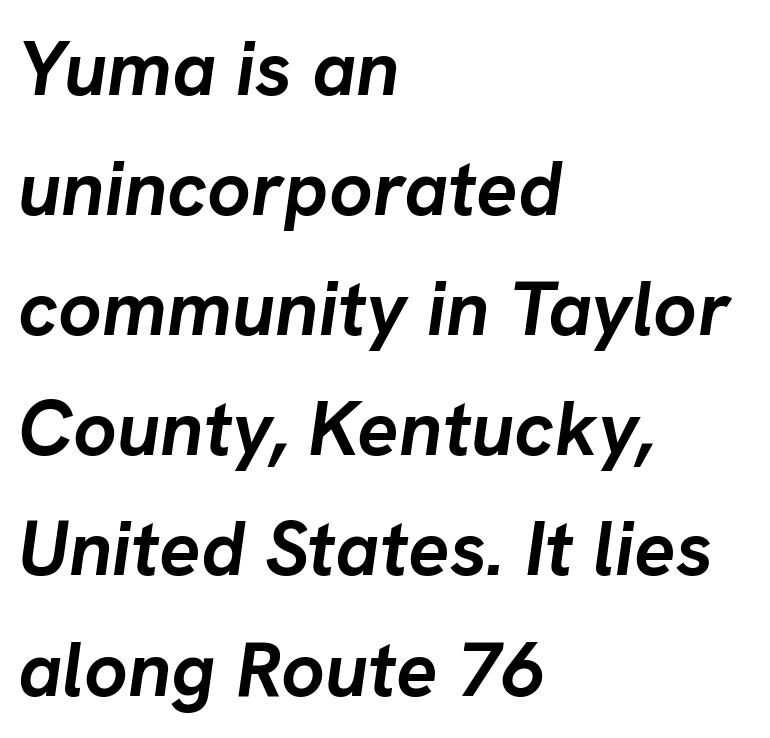
The image shows 77 px semibold type, italic (leaning right); set left-aligned, normal line spacing (1.56x), normal letter spacing, not underlined; low stroke contrast and a medium x-height.
